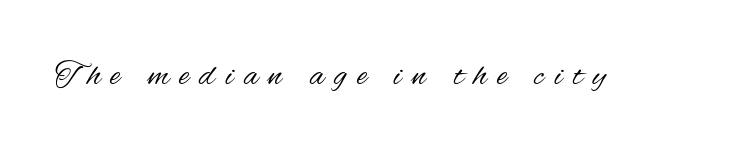
{"serif": "no", "bold": "no", "weight": "regular", "width": "condensed", "stroke_contrast": "medium", "x_height": "small", "monospaced": "no", "underline": "no", "letter_spacing": "wide", "letter_spacing_em": 0.31, "glyph_px": 34}
